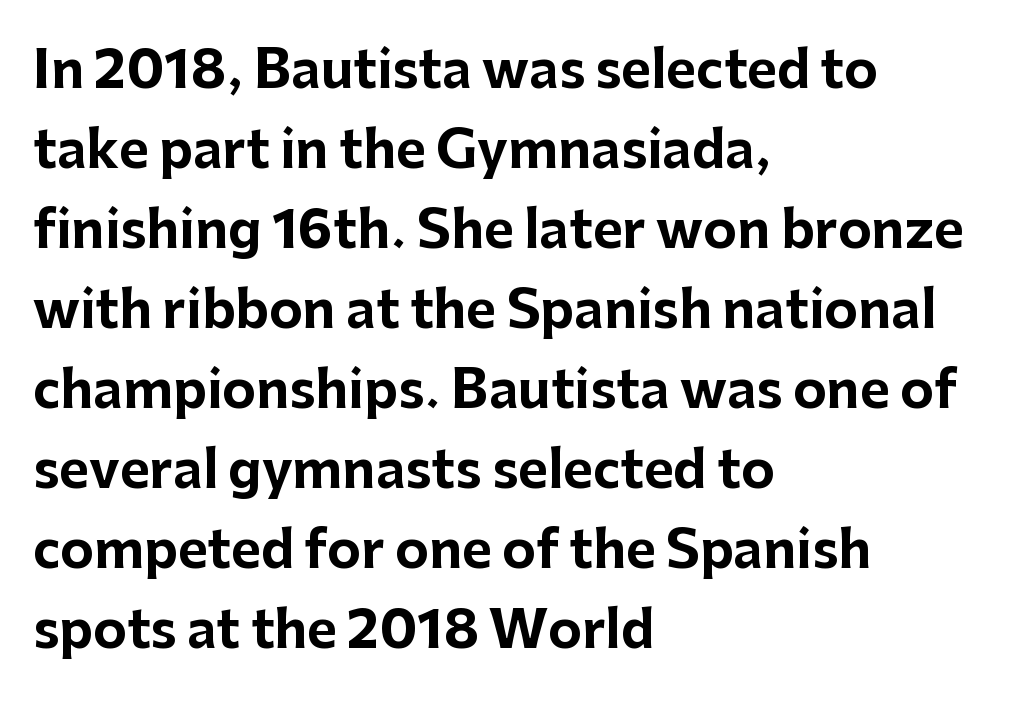
The image shows 51 px bold sans-serif type, upright; set left-aligned, normal line spacing (1.57x), normal letter spacing, not underlined; low stroke contrast and a medium x-height.
